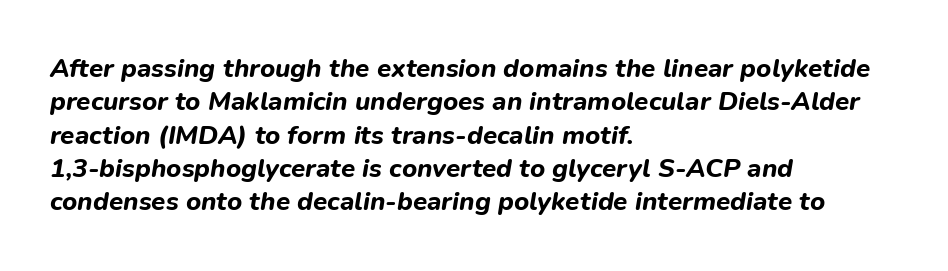
Honestly, the row spacing looks completely unremarkable. Check the space under the baseline: it is left empty. Visually the block forms a straight wall on the left and a jagged coastline on the right. Letter spacing: default. In terms of weight, the rendering is a true, heavy bold.
